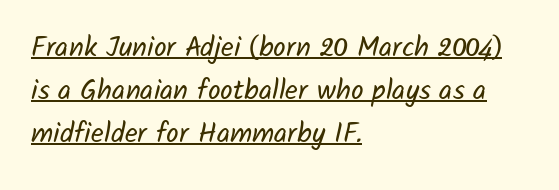
Are there feet on the stems? There aren't — it's a sans. The block of text has a typical density, with ordinary space between rows. In designer terms, the underline attribute is active on this setting. A quiet, ordinary-to-light weight characterises the typeface. Each line starts at the same left margin while the right side varies. Proportional: the letters do not fall into vertical columns.
